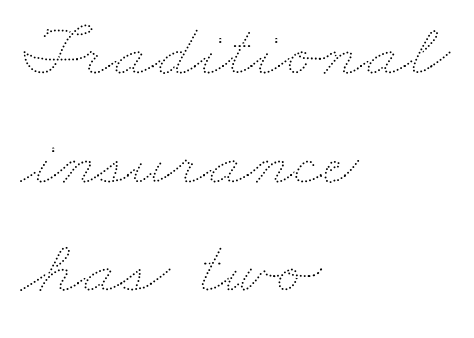
What's the leading like? Ordinary, nothing unusual. How are the letters spaced? Ordinarily, with no added tracking. You could not count columns in this text — the font is proportionally spaced. Letters rest on an invisible, unmarked baseline.
